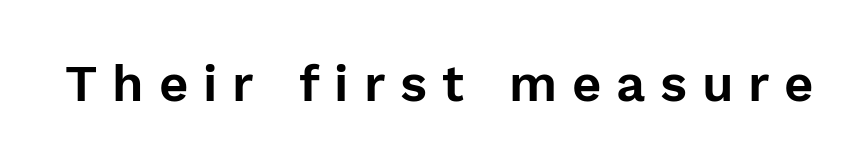
Q: Is the text italic (slanted)? A: No, it is upright.
Q: Is the typeface a serif or a sans-serif typeface? A: Sans-serif.
Q: Is the text underlined? A: No.
Q: Is the spacing between letters normal or unusually wide? A: Unusually wide.
Q: Width (condensed, normal, or wide)? A: Normal.
Q: x-height? A: Medium.
Q: Monospaced? A: No.
